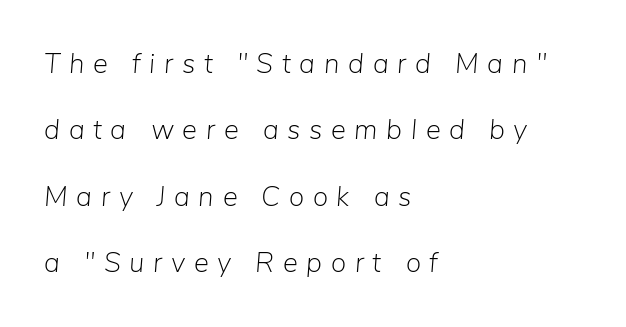
The image shows 28 px light type, italic (leaning right); set left-aligned, loose line spacing (2.37x), unusually wide letter spacing (+0.31 em), not underlined; low stroke contrast and a medium x-height.
